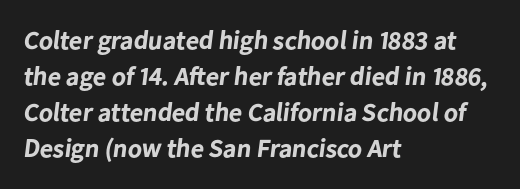
{"bold": "yes", "underline": "no", "align": "left", "line_spacing": "normal", "line_spacing_ratio": 1.39, "letter_spacing": "normal", "letter_spacing_em": 0.0, "glyph_px": 26}
